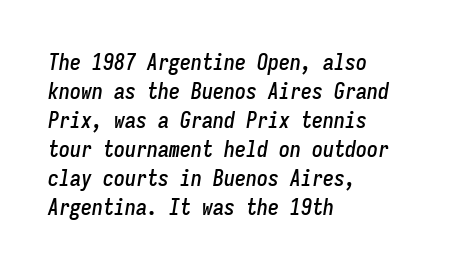
The image shows 22 px text type, italic (leaning right); set left-aligned, normal line spacing (1.32x), normal letter spacing, not underlined.
